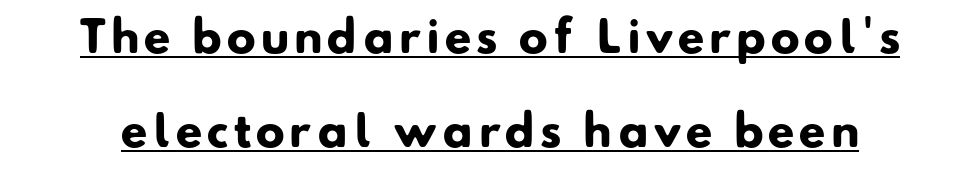
{"serif": "no", "bold": "yes", "weight": "heavy", "width": "normal", "stroke_contrast": "low", "x_height": "small", "monospaced": "no", "underline": "yes", "line_spacing": "loose", "line_spacing_ratio": 2.19, "glyph_px": 43}
